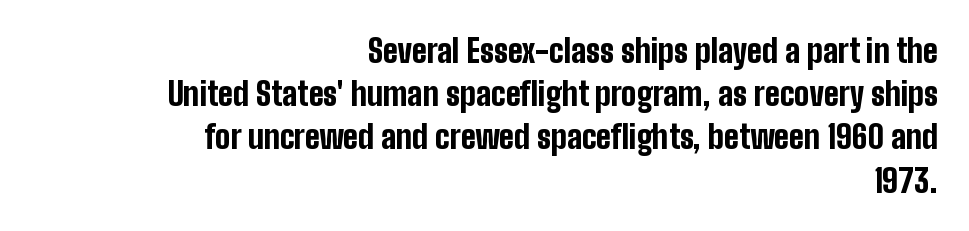
{"serif": "no", "italic": "no", "bold": "yes", "weight": "bold", "width": "condensed", "stroke_contrast": "low", "x_height": "medium", "monospaced": "no", "underline": "no", "align": "right", "line_spacing": "normal", "line_spacing_ratio": 1.35, "letter_spacing": "normal", "letter_spacing_em": 0.0, "glyph_px": 32}
